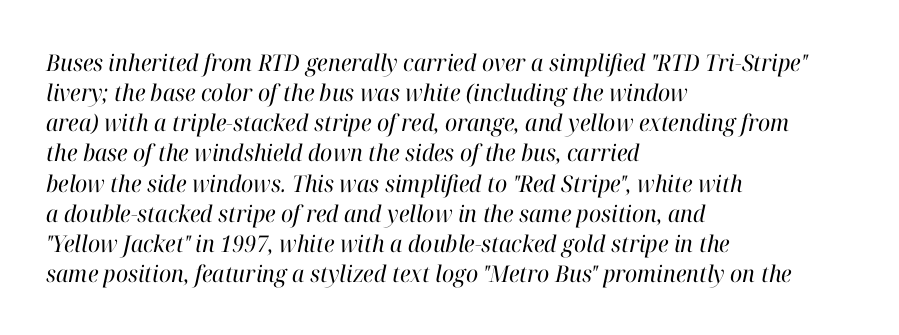
Honestly, there is no underline to notice here at all. The font is comparable to plain body text, perhaps lighter. Regular leading. The passage shown has conventional tracking throughout.
